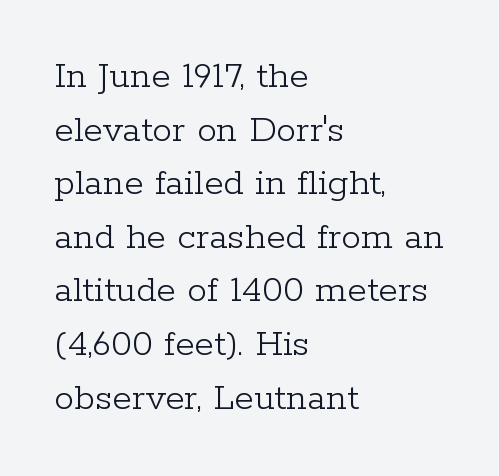
The font family rendered here belongs to the serif group. Each new line begins a customary step beneath the previous one. A typesetter would call this proportional, since set widths differ per character. The paragraph shown leans on its left margin. On a weight scale, this lands at 450 or below.
